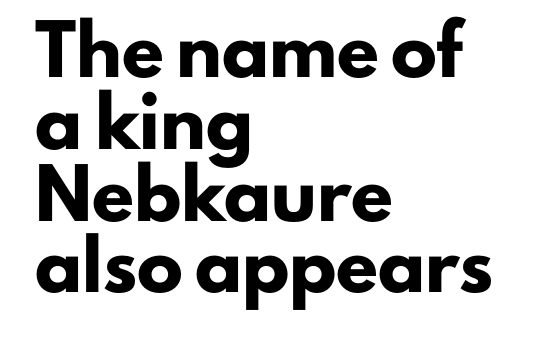
This is sans-serif lettering, the kind often seen on screens and signage. Weight: bold. The specimen reads as upright at a glance. Does the copy run flush right? No — it runs flush left. Students, note that the glyphs here touch the page at normal intervals.
